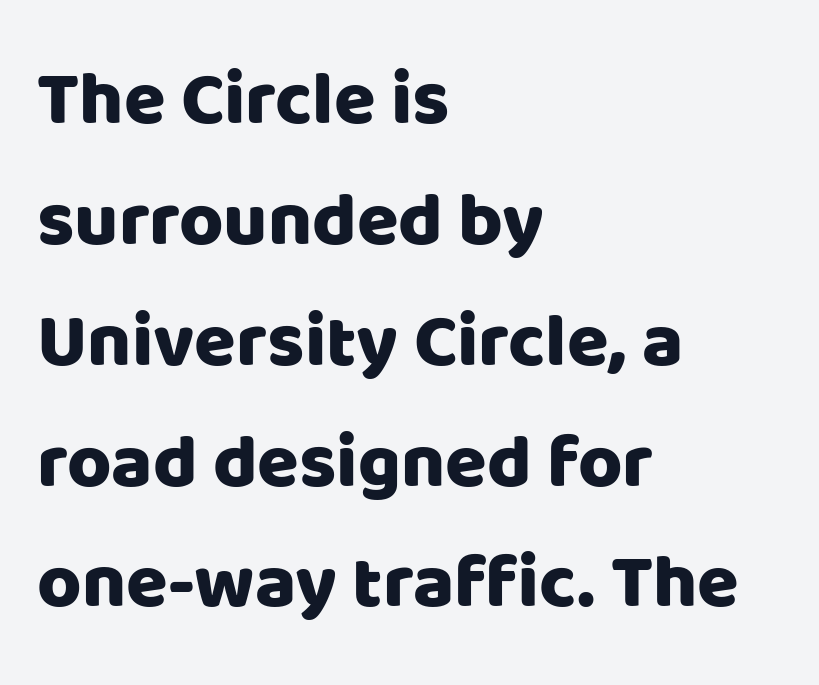
Q: Is the text italic (slanted)? A: No, it is upright.
Q: Is the typeface a serif or a sans-serif typeface? A: Sans-serif.
Q: Is the text underlined? A: No.
Q: How is the paragraph aligned? A: Left-aligned.
Q: Is the spacing between letters normal or unusually wide? A: Normal.
Q: Is the spacing between lines tight, normal or loose? A: Normal.
Q: Width (condensed, normal, or wide)? A: Normal.
Q: Stroke contrast? A: Low.
Q: x-height? A: Large.
Q: Monospaced? A: No.
